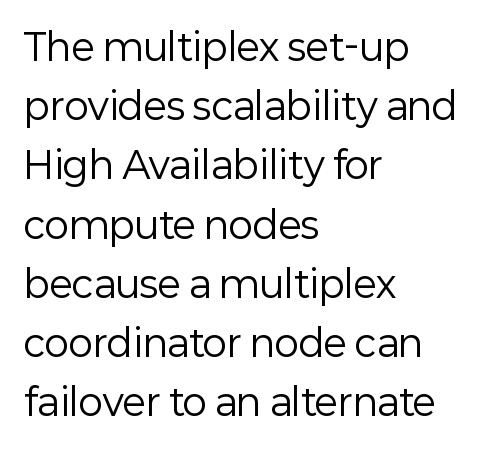
Tracking value appears to be zero — textbook default spacing. Is this a fixed-width face? No — the glyphs have proportional, varying widths. The strokes carry an ordinary text weight at most. Designer's note — italics off, roman on. The rag falls on the right side of this text block. The font family rendered here belongs to the sans-serif group.
